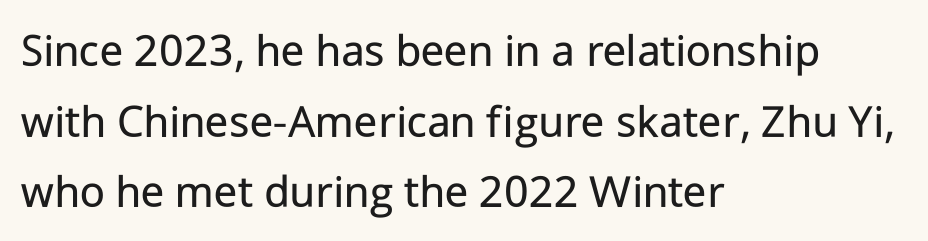
The image shows 48 px regular-weight sans-serif type, upright; set left-aligned, normal line spacing (1.47x), normal letter spacing, not underlined; low stroke contrast and a medium x-height.
